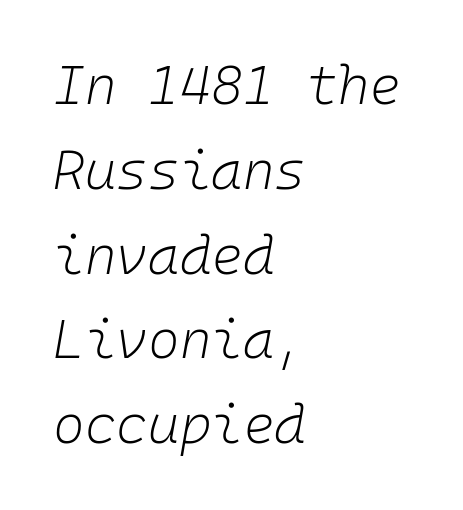
An italicized treatment has been applied to the whole sample. Is the block centered? No — it sits flush against the left margin. On a weight scale, this lands at 450 or below. Any mark beneath the type? The region is blank. Vertically, the passage feels balanced, rows spaced as you'd expect.
